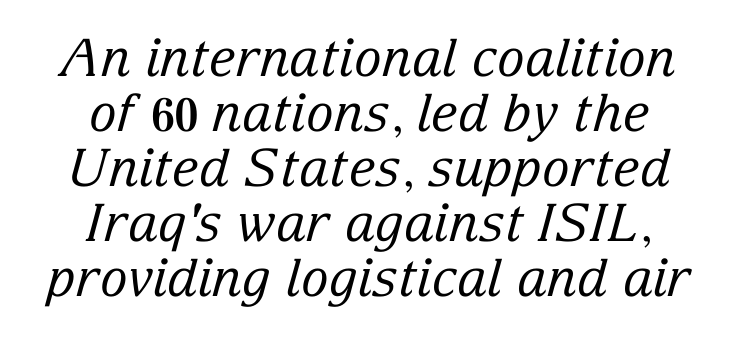
Q: Is the text bold? A: No.
Q: Is the text italic (slanted)? A: Yes, it leans right by about 15 degrees.
Q: Is the typeface a serif or a sans-serif typeface? A: Serif.
Q: Is the text underlined? A: No.
Q: How is the paragraph aligned? A: Centered.
Q: Is the spacing between letters normal or unusually wide? A: Normal.
Q: Is the spacing between lines tight, normal or loose? A: Tight.
Q: Width (condensed, normal, or wide)? A: Normal.
Q: Stroke contrast? A: Low.
Q: x-height? A: Medium.
Q: Monospaced? A: No.
